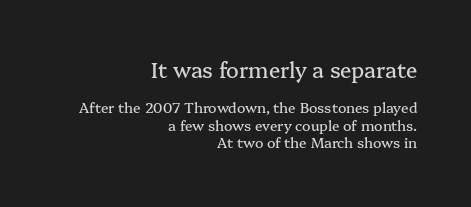
The image shows 21 px text type, upright; set right-aligned, normal line spacing (1.25x), normal letter spacing, not underlined; the first (top) block is 1.5x larger.
